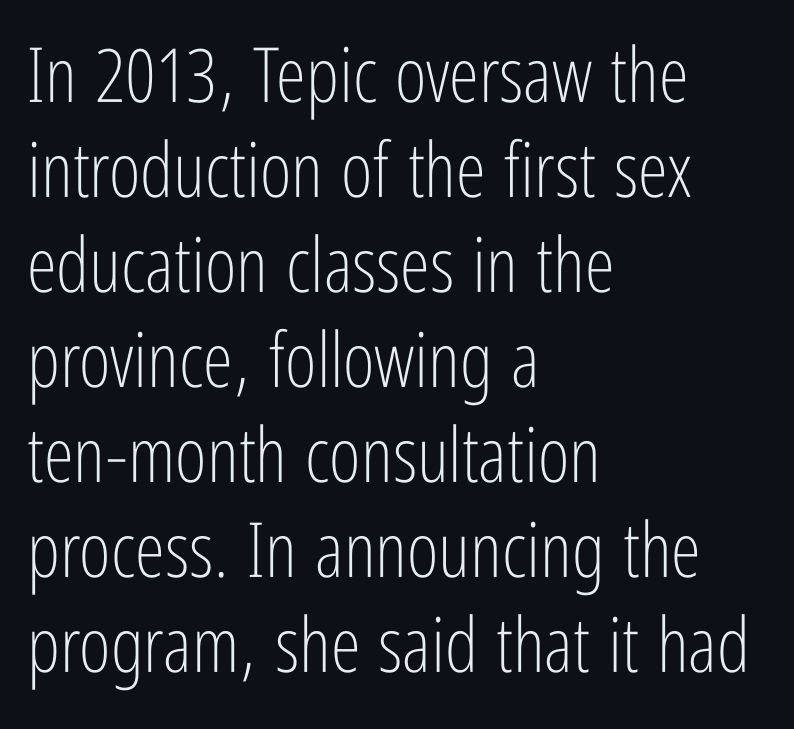
{"serif": "no", "italic": "no", "bold": "no", "weight": "light", "width": "condensed", "stroke_contrast": "low", "x_height": "medium", "monospaced": "no", "underline": "no", "align": "left", "line_spacing": "normal", "line_spacing_ratio": 1.25, "letter_spacing": "normal", "letter_spacing_em": 0.0, "glyph_px": 76}
